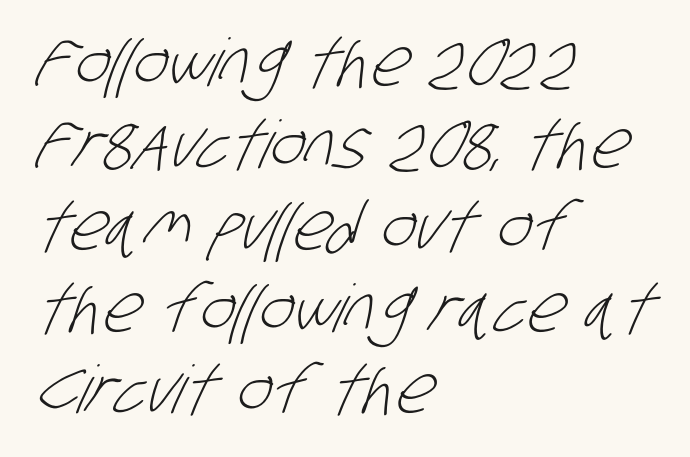
The image shows 66 px light, condensed sans-serif type; set left-aligned, line spacing 1.24x, normal letter spacing, not underlined; low stroke contrast and a large x-height.
